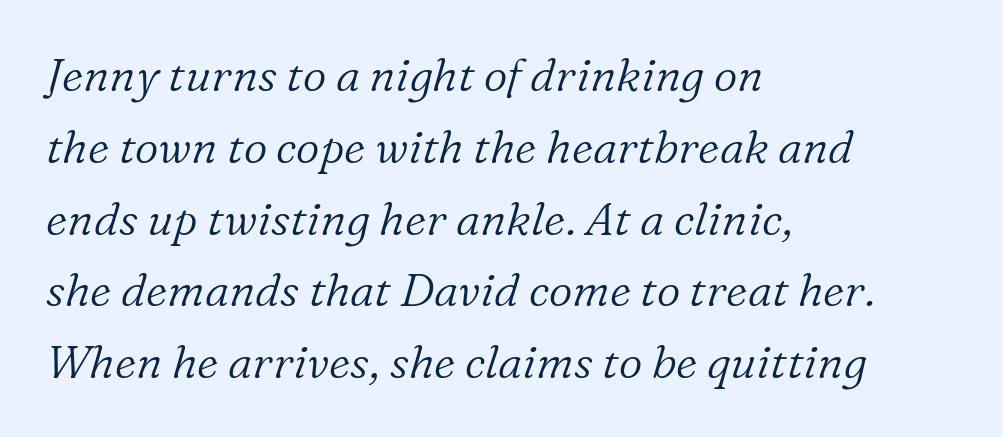
The image shows 46 px light serif type, italic (leaning right); set left-aligned, normal line spacing (1.56x), normal letter spacing, not underlined; low stroke contrast and a medium x-height.
